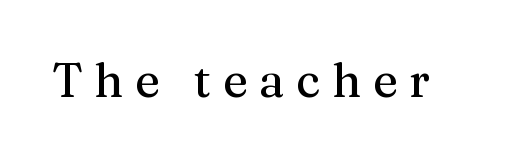
Loose tracking; the words dissolve into strings of separated letters. This sample has the flowing, uneven cadence of proportional lettering. I'd call this a serif setting — the letters wear small feet. Characters remain perfectly vertical along every line. Each row of text sits above clean, open space.
